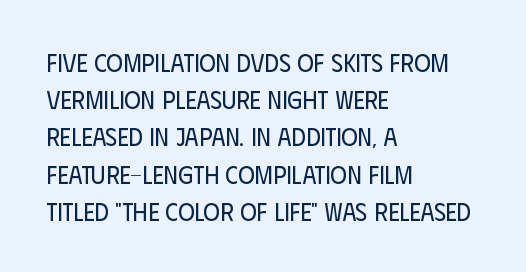
The image shows 25 px text type, upright; set left-aligned, normal line spacing (1.49x), normal letter spacing, not underlined.
